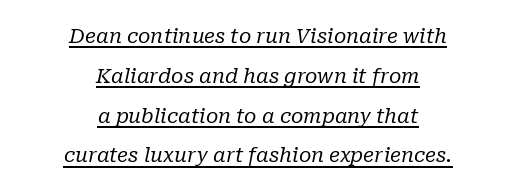
Q: Is the text bold? A: No.
Q: Is the text italic (slanted)? A: Yes, it leans right by about 10 degrees.
Q: Is the text underlined? A: Yes.
Q: How is the paragraph aligned? A: Centered.
Q: Is the spacing between letters normal or unusually wide? A: Normal.
Q: Is the spacing between lines tight, normal or loose? A: Loose.
